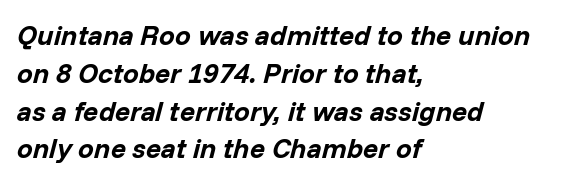
{"italic": "yes", "lean": "right", "slant_degrees": 14, "bold": "yes", "weight": "bold", "width": "normal", "stroke_contrast": "low", "x_height": "medium", "monospaced": "no", "underline": "no", "align": "left", "line_spacing": "normal", "line_spacing_ratio": 1.35, "letter_spacing": "normal", "letter_spacing_em": 0.0, "glyph_px": 28}
